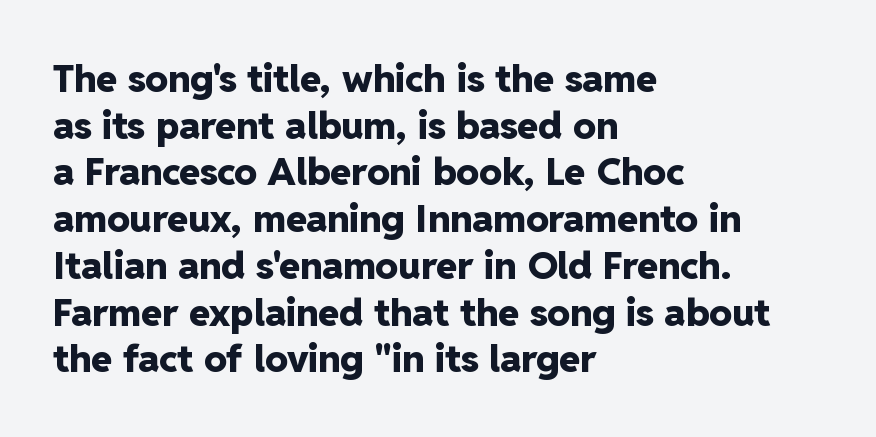
{"serif": "no", "italic": "no", "bold": "yes", "weight": "heavy", "width": "normal", "stroke_contrast": "low", "x_height": "medium", "monospaced": "no", "underline": "no", "align": "left", "line_spacing_ratio": 1.23, "letter_spacing": "normal", "letter_spacing_em": 0.0, "glyph_px": 38}
